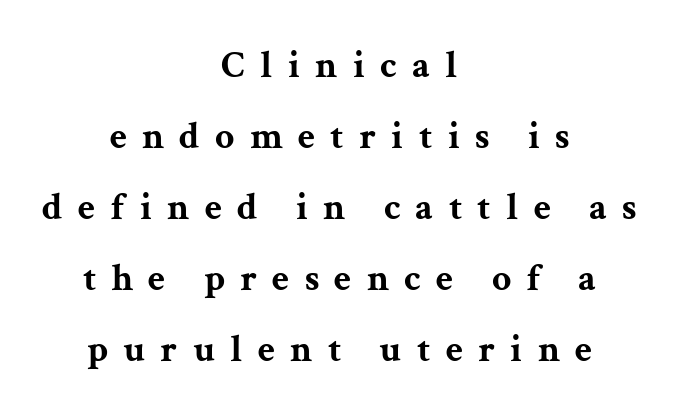
Strong, thick strokes mark this as bold type. Every row of glyphs is offset so its center matches the block's center. Type style note: has serifs. You could not count columns in this text — the font is proportionally spaced.
